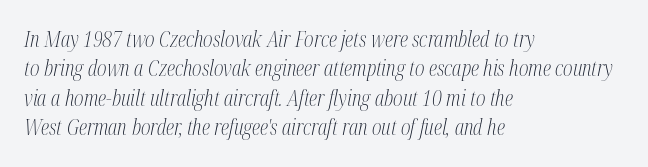
The image shows 21 px text type, italic (leaning right); set left-aligned, normal line spacing (1.4x), normal letter spacing, not underlined.
